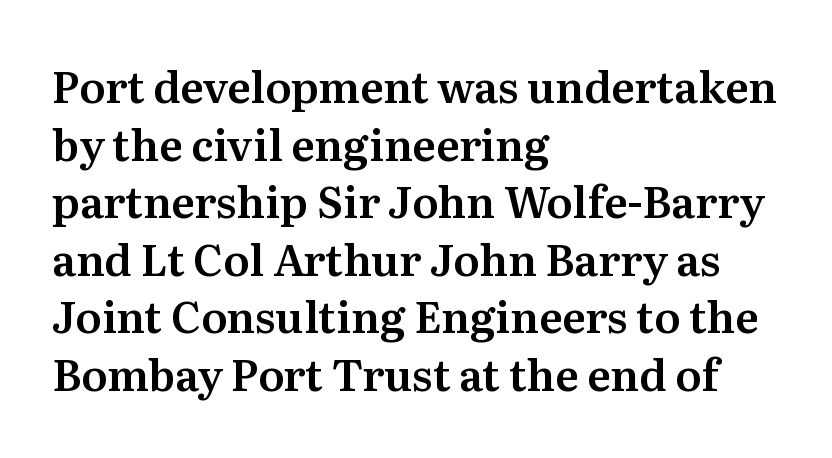
Q: Is the text italic (slanted)? A: No, it is upright.
Q: Is the typeface a serif or a sans-serif typeface? A: Serif.
Q: Is the text underlined? A: No.
Q: How is the paragraph aligned? A: Left-aligned.
Q: Is the spacing between letters normal or unusually wide? A: Normal.
Q: Is the spacing between lines tight, normal or loose? A: Normal.
Q: Width (condensed, normal, or wide)? A: Normal.
Q: Stroke contrast? A: Medium.
Q: x-height? A: Medium.
Q: Monospaced? A: No.
